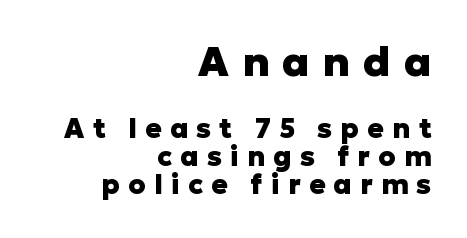
{"serif": "no", "italic": "no", "bold": "yes", "weight": "heavy", "width": "normal", "stroke_contrast": "low", "x_height": "medium", "monospaced": "no", "underline": "no", "align": "right", "line_spacing": "tight", "line_spacing_ratio": 1.03, "letter_spacing": "wide", "letter_spacing_em": 0.31, "larger_block": "first", "size_ratio": 1.52, "glyph_px": 41}
